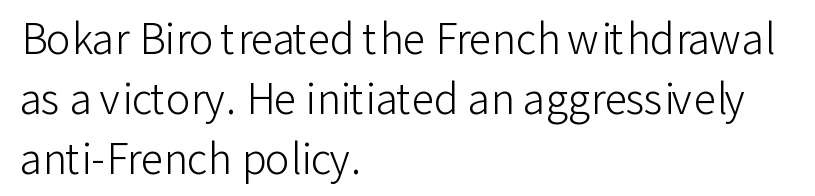
Q: Is the text bold? A: No.
Q: Is the text italic (slanted)? A: No, it is upright.
Q: Is the typeface a serif or a sans-serif typeface? A: Sans-serif.
Q: Is the text underlined? A: No.
Q: How is the paragraph aligned? A: Left-aligned.
Q: Is the spacing between letters normal or unusually wide? A: Normal.
Q: Is the spacing between lines tight, normal or loose? A: Normal.
Q: Width (condensed, normal, or wide)? A: Normal.
Q: Stroke contrast? A: Low.
Q: x-height? A: Medium.
Q: Monospaced? A: No.
